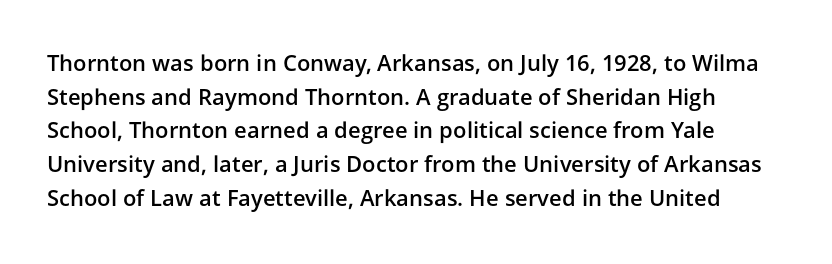
The image shows 22 px text type, upright; set normal line spacing (1.53x), normal letter spacing, not underlined.
